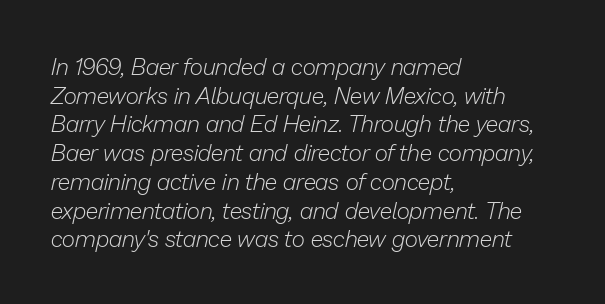
{"italic": "yes", "lean": "right", "slant_degrees": 13, "bold": "no", "underline": "no", "align": "left", "line_spacing": "normal", "line_spacing_ratio": 1.25, "letter_spacing": "normal", "letter_spacing_em": 0.0, "glyph_px": 23}
